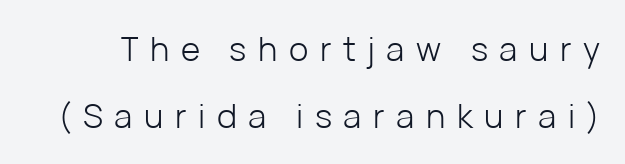
Varying glyph widths throughout — classic text-font behaviour. Examine the stroke ends and you'll find no serifs. The specimen reads as upright at a glance. Is this a heavy cut? Hardly; it is regular or lighter.
